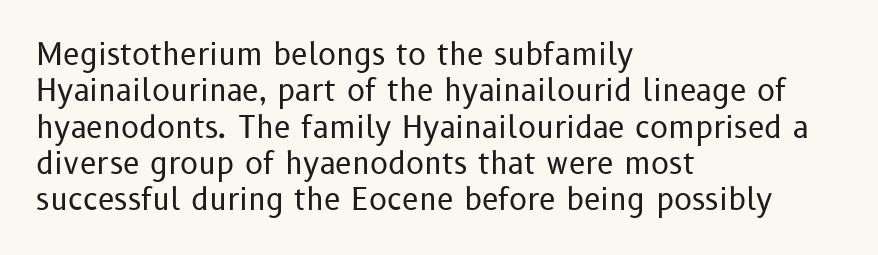
Do the characters align in a grid? No, the font is proportional. Do the letters lean? They stand straight. Alignment: flush left. Glyph-to-glyph distance matches everyday printed text. The passage shown is typeset with a sans-serif family.
